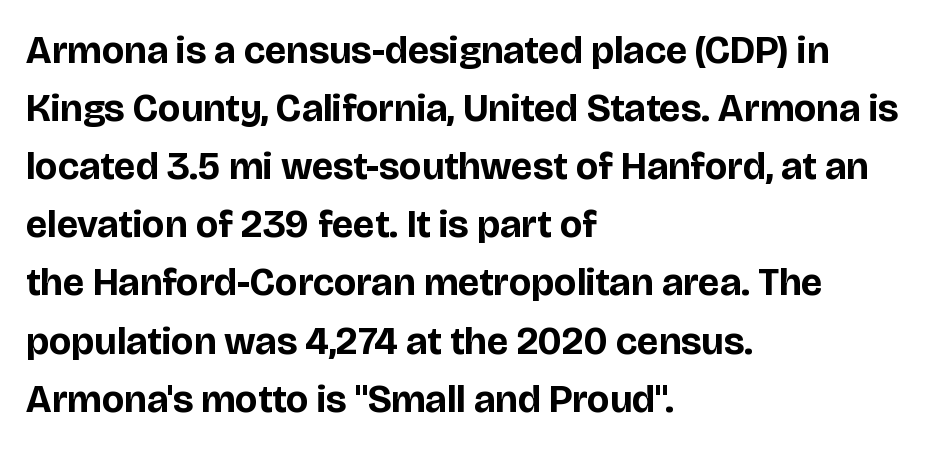
Q: Is the text bold? A: Yes.
Q: Is the text italic (slanted)? A: No, it is upright.
Q: Is the typeface a serif or a sans-serif typeface? A: Sans-serif.
Q: Is the text underlined? A: No.
Q: How is the paragraph aligned? A: Left-aligned.
Q: Is the spacing between letters normal or unusually wide? A: Normal.
Q: Is the spacing between lines tight, normal or loose? A: Normal.
Q: Width (condensed, normal, or wide)? A: Normal.
Q: Stroke contrast? A: Low.
Q: x-height? A: Large.
Q: Monospaced? A: No.
